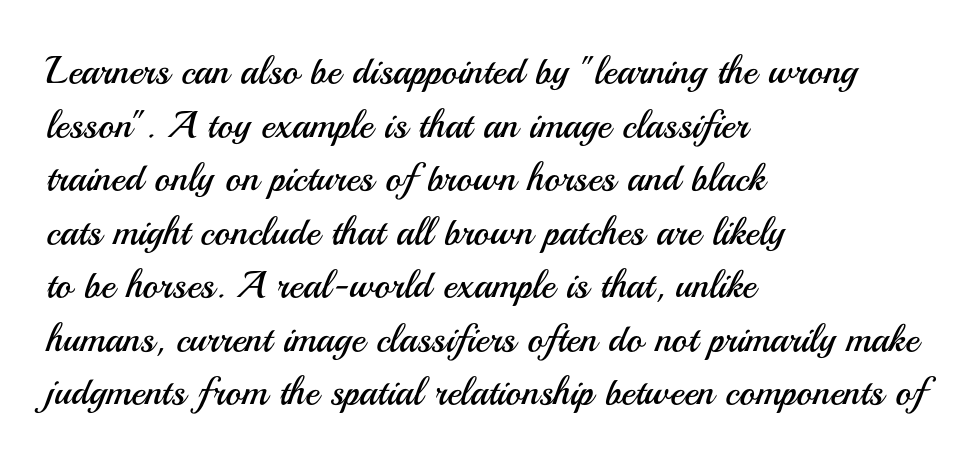
{"serif": "no", "bold": "no", "weight": "regular", "width": "normal", "stroke_contrast": "medium", "x_height": "small", "monospaced": "no", "underline": "no", "align": "left", "line_spacing": "normal", "line_spacing_ratio": 1.41, "letter_spacing": "normal", "letter_spacing_em": 0.0, "glyph_px": 38}
